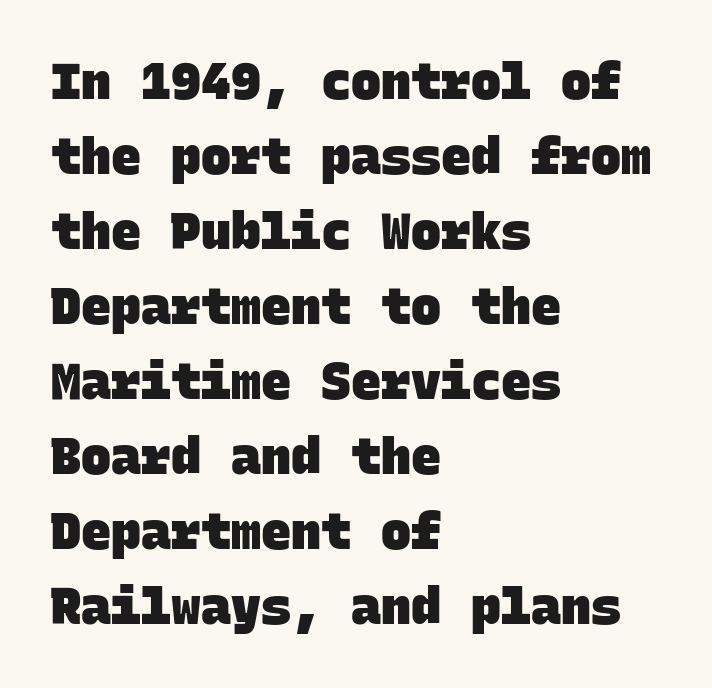
The passage shown stacks its lines at a standard gap. A bare baseline throughout the passage. The type is set solid horizontally, with unmodified tracking. Nope, no serifs anywhere on these letters. Spacing verdict: monospaced, one width for all characters. The compositor pushed each line to the left boundary.
